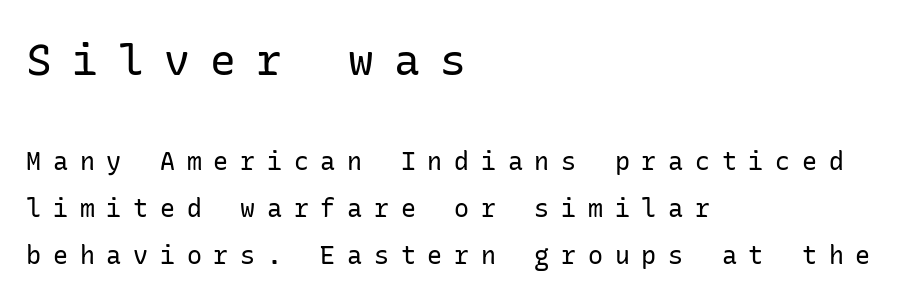
Q: Is the text bold? A: No.
Q: Is the text italic (slanted)? A: No, it is upright.
Q: Is the typeface a serif or a sans-serif typeface? A: Sans-serif.
Q: Is the text underlined? A: No.
Q: How is the paragraph aligned? A: Left-aligned.
Q: Is the spacing between letters normal or unusually wide? A: Unusually wide.
Q: Which block of text is set in a larger size, the first (top) or the second (bottom)? A: The first (top) one.
Q: Width (condensed, normal, or wide)? A: Normal.
Q: Stroke contrast? A: Low.
Q: x-height? A: Medium.
